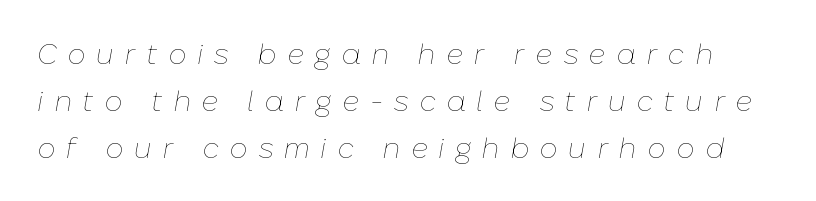
Successive baselines arrive at the customary interval. Descenders hang freely into open space. Does extra space separate the letters? Yes, quite a lot of it. You could not count columns in this text — the font is proportionally spaced. A light-to-regular cut is what we see here.
